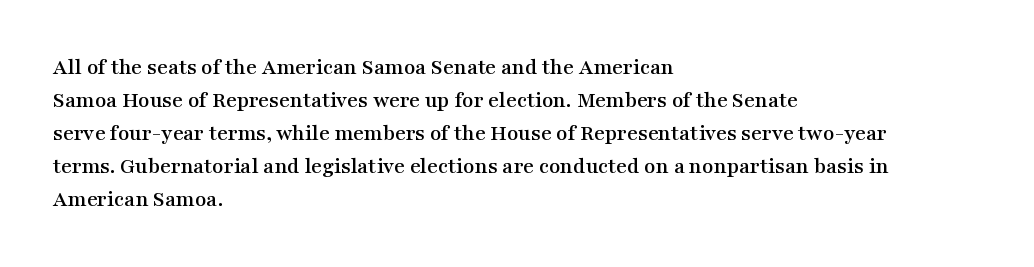
{"italic": "no", "underline": "no", "align": "left", "line_spacing": "normal", "line_spacing_ratio": 1.43, "letter_spacing": "normal", "letter_spacing_em": 0.0, "glyph_px": 23}
